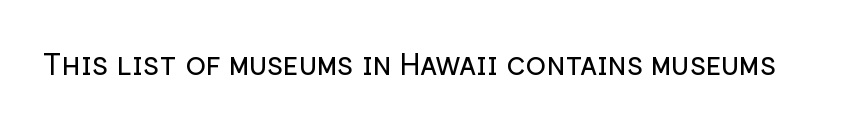
Nope, not italic — everything's standing straight. No letter is thick-stroked: the sample isn't bold. Plain, unruled lines of type. I'd call this a sans setting — the letters go barefoot. Here the designer chose a conventional face with non-uniform glyph widths. The tracking reads as untouched default to a designer's eye.
